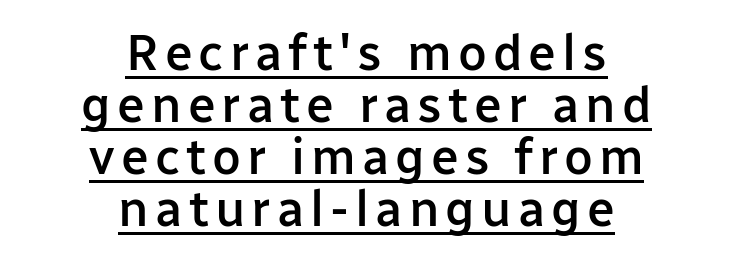
{"serif": "no", "italic": "no", "bold": "semi", "weight": "semibold", "width": "normal", "stroke_contrast": "low", "x_height": "medium", "monospaced": "no", "underline": "yes", "align": "center", "line_spacing": "tight", "line_spacing_ratio": 1.04, "glyph_px": 50}
